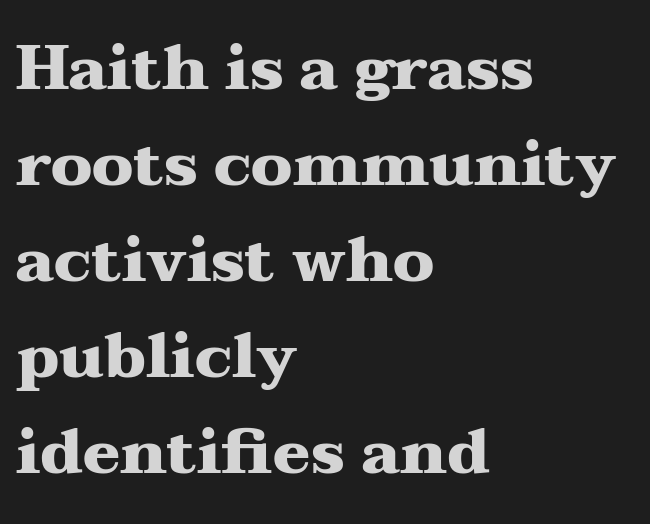
{"serif": "yes", "italic": "no", "bold": "yes", "weight": "heavy", "width": "wide", "stroke_contrast": "medium", "x_height": "medium", "monospaced": "no", "underline": "no", "align": "left", "line_spacing": "normal", "line_spacing_ratio": 1.55, "letter_spacing": "normal", "letter_spacing_em": 0.0, "glyph_px": 62}
